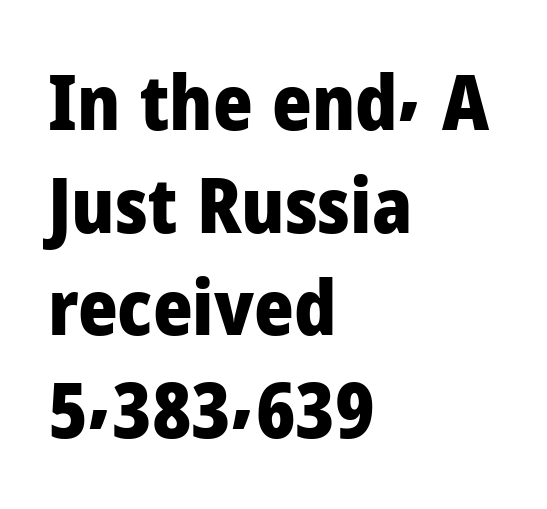
The image shows 76 px heavy sans-serif type, upright; set left-aligned, normal line spacing (1.35x), normal letter spacing, not underlined; low stroke contrast and a medium x-height.
